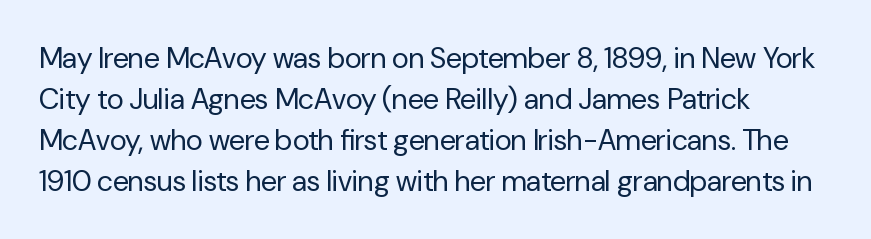
Stroke mass is kept to a normal reading level or below. Summary of vertical rhythm: regular, with standard interline spacing. The letterforms sit shoulder to shoulder at normal distance. Do the characters align in a grid? No, the font is proportional. Unlike a traditional serif, this face leaves its strokes unadorned. Italic? Not at all — the glyphs are vertical.
